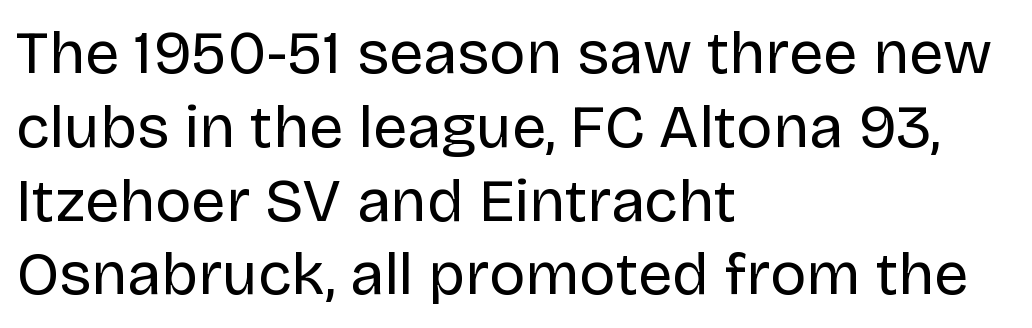
{"serif": "no", "italic": "no", "bold": "no", "weight": "regular", "width": "normal", "stroke_contrast": "low", "x_height": "large", "monospaced": "no", "underline": "no", "align": "left", "line_spacing_ratio": 1.21, "letter_spacing": "normal", "letter_spacing_em": 0.0, "glyph_px": 61}
